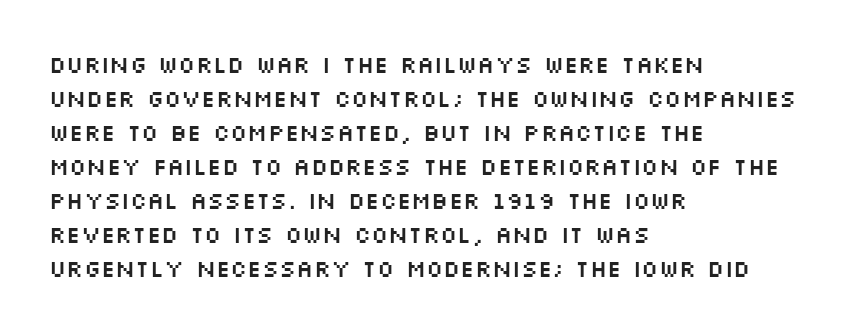
The image shows 23 px text type, upright; set left-aligned, normal line spacing (1.48x), normal letter spacing, not underlined.
